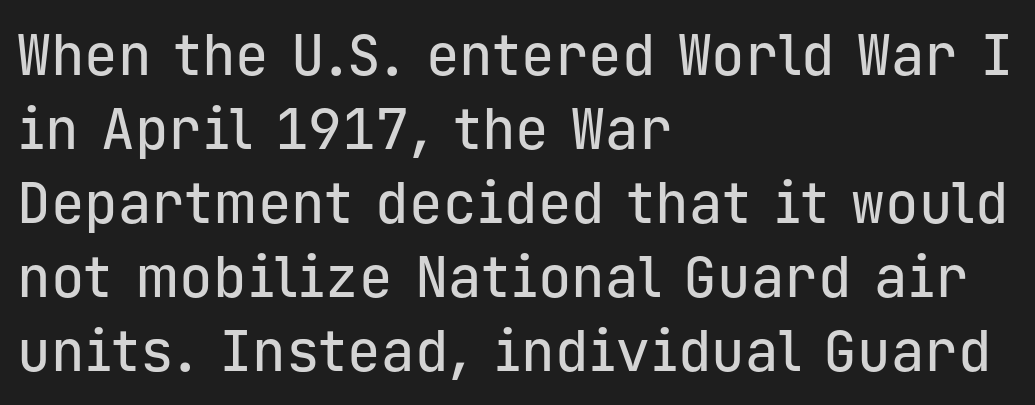
{"serif": "no", "italic": "no", "width": "normal", "stroke_contrast": "low", "x_height": "medium", "monospaced": "yes", "underline": "no", "align": "left", "line_spacing": "normal", "line_spacing_ratio": 1.32, "letter_spacing": "normal", "letter_spacing_em": 0.0, "glyph_px": 56}
